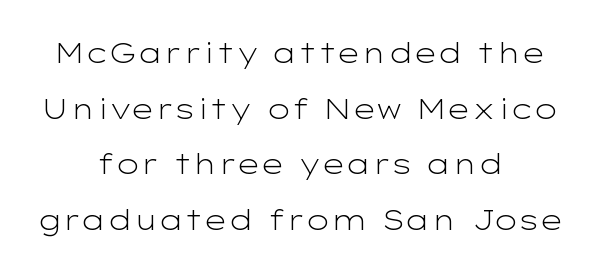
{"italic": "no", "bold": "no", "underline": "no", "align": "center", "line_spacing": "loose", "line_spacing_ratio": 2.06, "letter_spacing": "normal", "letter_spacing_em": 0.0, "glyph_px": 27}
